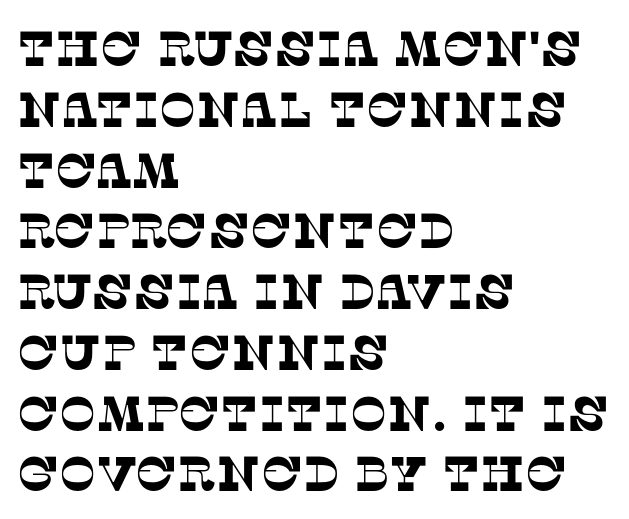
The horizontal fit of the characters is conventional and even. The letters advance in unequal steps, a hallmark of proportional type. Descenders hang freely into open space. Compared with a centered layout, this one pins lines to the left instead.
